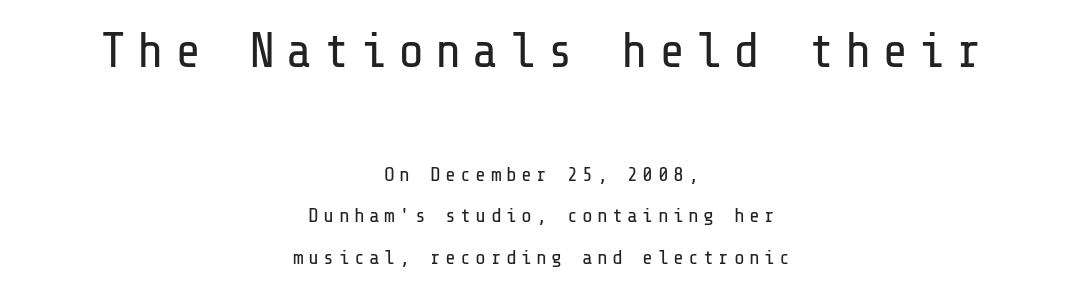
Q: Is the text bold? A: No.
Q: Is the text italic (slanted)? A: No, it is upright.
Q: Is the typeface a serif or a sans-serif typeface? A: Sans-serif.
Q: Is the text underlined? A: No.
Q: How is the paragraph aligned? A: Centered.
Q: Is the spacing between letters normal or unusually wide? A: Unusually wide.
Q: Is the spacing between lines tight, normal or loose? A: Loose.
Q: Which block of text is set in a larger size, the first (top) or the second (bottom)? A: The first (top) one.
Q: Width (condensed, normal, or wide)? A: Normal.
Q: Stroke contrast? A: Low.
Q: x-height? A: Medium.
